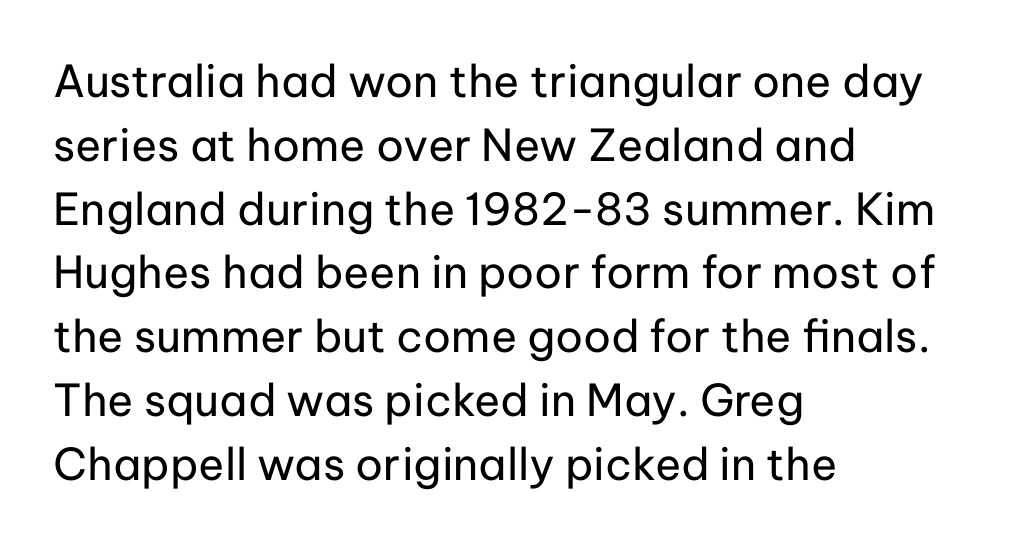
Weight: not bold — regular or lighter. The words here are not underlined. The vertical gap from one line to the next is medium. The face used here is a sans, in the tradition of grotesques and geometrics. Compared with typical body copy, the letter spacing here is the same.
